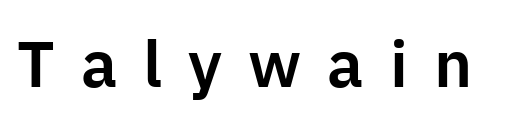
Q: Is the text italic (slanted)? A: No, it is upright.
Q: Is the typeface a serif or a sans-serif typeface? A: Sans-serif.
Q: Is the text underlined? A: No.
Q: Is the spacing between letters normal or unusually wide? A: Unusually wide.
Q: Width (condensed, normal, or wide)? A: Normal.
Q: Stroke contrast? A: Low.
Q: x-height? A: Medium.
Q: Monospaced? A: No.
